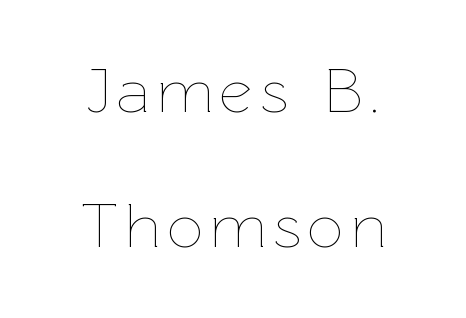
Q: Is the text bold? A: No.
Q: Is the text italic (slanted)? A: No, it is upright.
Q: Is the text underlined? A: No.
Q: Is the spacing between lines tight, normal or loose? A: Loose.
Q: Width (condensed, normal, or wide)? A: Normal.
Q: Stroke contrast? A: Low.
Q: x-height? A: Medium.
Q: Monospaced? A: No.
